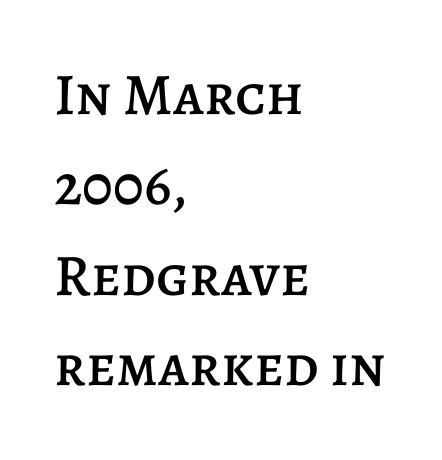
Descender tails drop into unmarked territory. Every character sits straight up, as roman type does. Looks like regular typesetting: each glyph gets only the width it needs. Every row of glyphs begins at an identical x-position on the left.
